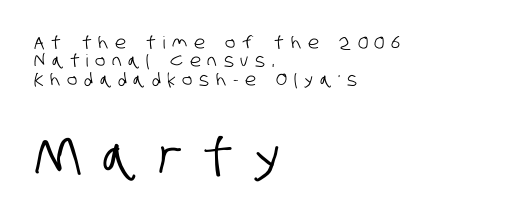
Q: Is the typeface a serif or a sans-serif typeface? A: Sans-serif.
Q: Is the text underlined? A: No.
Q: How is the paragraph aligned? A: Left-aligned.
Q: Is the spacing between letters normal or unusually wide? A: Unusually wide.
Q: Is the spacing between lines tight, normal or loose? A: Tight.
Q: Which block of text is set in a larger size, the first (top) or the second (bottom)? A: The second (bottom) one.
Q: Width (condensed, normal, or wide)? A: Condensed.
Q: Stroke contrast? A: Low.
Q: x-height? A: Large.
Q: Monospaced? A: No.
